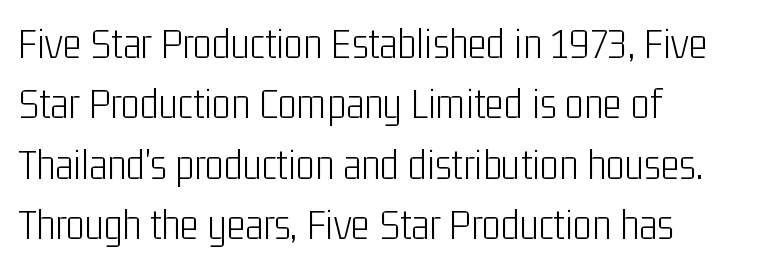
{"serif": "no", "italic": "no", "bold": "no", "weight": "light", "width": "condensed", "stroke_contrast": "low", "x_height": "medium", "monospaced": "no", "underline": "no", "align": "left", "line_spacing": "normal", "line_spacing_ratio": 1.34, "letter_spacing": "normal", "letter_spacing_em": 0.0, "glyph_px": 45}
